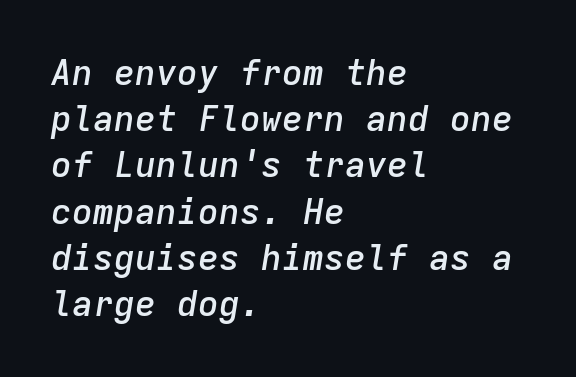
Q: Is the text bold? A: Semi-bold.
Q: Is the text italic (slanted)? A: Yes, it leans right by about 9 degrees.
Q: Is the text underlined? A: No.
Q: How is the paragraph aligned? A: Left-aligned.
Q: Is the spacing between letters normal or unusually wide? A: Normal.
Q: Is the spacing between lines tight, normal or loose? A: Normal.
Q: Width (condensed, normal, or wide)? A: Normal.
Q: Stroke contrast? A: Low.
Q: x-height? A: Medium.
Q: Monospaced? A: Yes.
